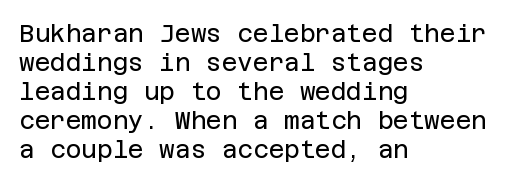
The strokes carry an ordinary text weight at most. Default kerning and tracking; the words read as compact shapes. The gap between lines stays unmarked. Does the lettering tilt? It doesn't — this is upright.
